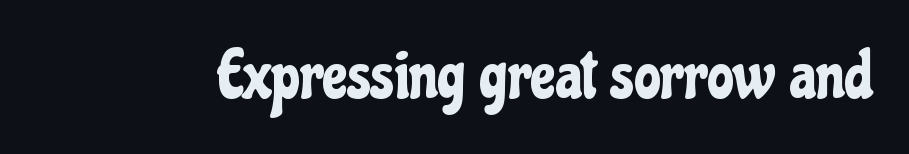
Q: Is the text italic (slanted)? A: No, it is upright.
Q: Is the typeface a serif or a sans-serif typeface? A: Sans-serif.
Q: Is the text underlined? A: No.
Q: Is the spacing between letters normal or unusually wide? A: Normal.
Q: Width (condensed, normal, or wide)? A: Condensed.
Q: Stroke contrast? A: Low.
Q: x-height? A: Medium.
Q: Monospaced? A: No.
